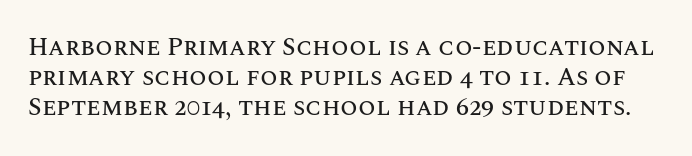
{"italic": "no", "underline": "no", "line_spacing_ratio": 1.21, "letter_spacing": "normal", "letter_spacing_em": 0.0, "glyph_px": 25}
